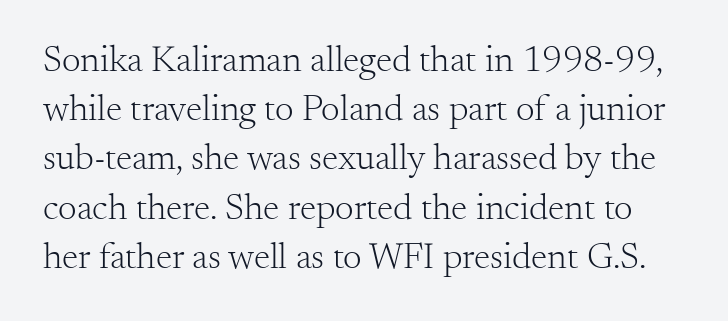
The image shows 37 px light serif type, upright; set normal line spacing (1.33x), normal letter spacing, not underlined; medium stroke contrast and a small x-height.
